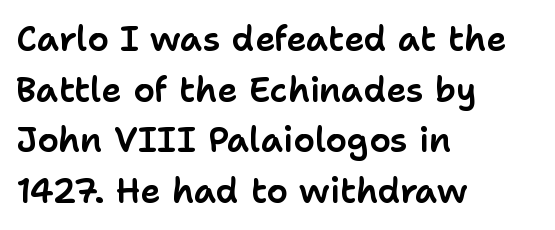
Q: Is the text italic (slanted)? A: No, it is upright.
Q: Is the typeface a serif or a sans-serif typeface? A: Sans-serif.
Q: Is the text underlined? A: No.
Q: How is the paragraph aligned? A: Left-aligned.
Q: Is the spacing between letters normal or unusually wide? A: Normal.
Q: Is the spacing between lines tight, normal or loose? A: Normal.
Q: Width (condensed, normal, or wide)? A: Normal.
Q: Stroke contrast? A: Low.
Q: x-height? A: Medium.
Q: Monospaced? A: No.
